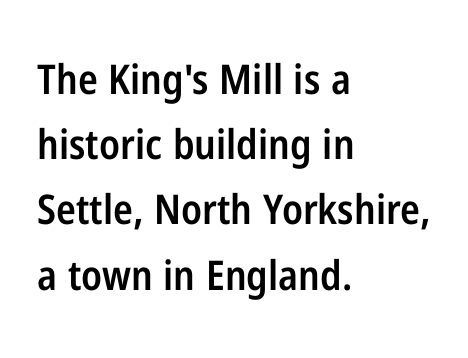
Q: Is the text bold? A: Semi-bold.
Q: Is the text italic (slanted)? A: No, it is upright.
Q: Is the typeface a serif or a sans-serif typeface? A: Sans-serif.
Q: Is the text underlined? A: No.
Q: How is the paragraph aligned? A: Left-aligned.
Q: Is the spacing between letters normal or unusually wide? A: Normal.
Q: Is the spacing between lines tight, normal or loose? A: Normal.
Q: Width (condensed, normal, or wide)? A: Condensed.
Q: Stroke contrast? A: Low.
Q: x-height? A: Medium.
Q: Monospaced? A: No.
